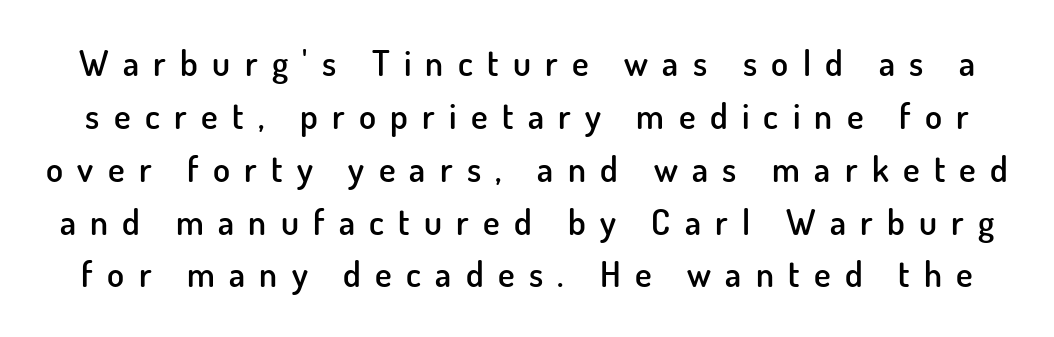
The image shows 35 px semibold sans-serif type, upright; set normal line spacing (1.51x), unusually wide letter spacing (+0.41 em), not underlined; low stroke contrast and a small x-height.
